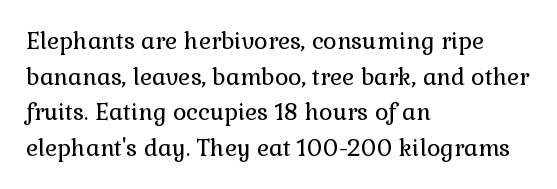
{"italic": "no", "bold": "no", "underline": "no", "align": "left", "line_spacing": "normal", "line_spacing_ratio": 1.55, "letter_spacing": "normal", "letter_spacing_em": 0.0, "glyph_px": 23}
